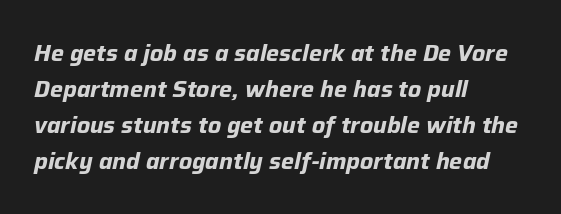
Compared with a centered layout, this one pins lines to the left instead. Tracking value appears to be zero — textbook default spacing. Quick note: italic. I'd describe the lettering as bold — thick and assertive.
